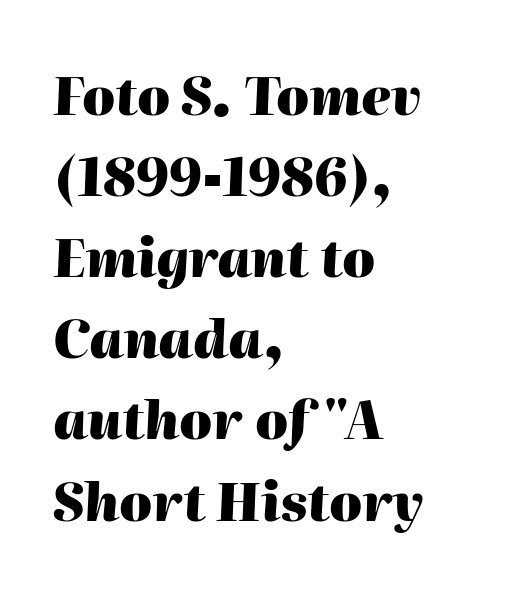
Q: Is the text bold? A: Yes.
Q: Is the text italic (slanted)? A: Yes, it leans right by about 2 degrees.
Q: Is the text underlined? A: No.
Q: How is the paragraph aligned? A: Left-aligned.
Q: Is the spacing between letters normal or unusually wide? A: Normal.
Q: Is the spacing between lines tight, normal or loose? A: Normal.
Q: Width (condensed, normal, or wide)? A: Normal.
Q: Stroke contrast? A: High.
Q: x-height? A: Medium.
Q: Monospaced? A: No.
